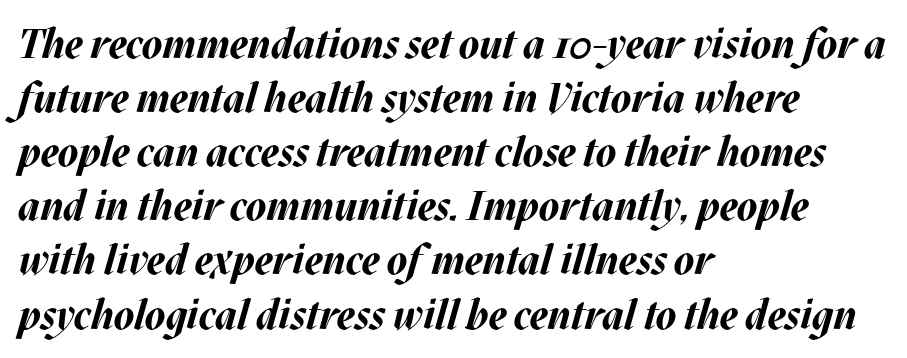
Q: Is the text bold? A: Yes.
Q: Is the text italic (slanted)? A: Yes, it leans right by about 17 degrees.
Q: Is the text underlined? A: No.
Q: How is the paragraph aligned? A: Left-aligned.
Q: Is the spacing between letters normal or unusually wide? A: Normal.
Q: Is the spacing between lines tight, normal or loose? A: Normal.
Q: Width (condensed, normal, or wide)? A: Normal.
Q: Stroke contrast? A: Medium.
Q: x-height? A: Large.
Q: Monospaced? A: No.
